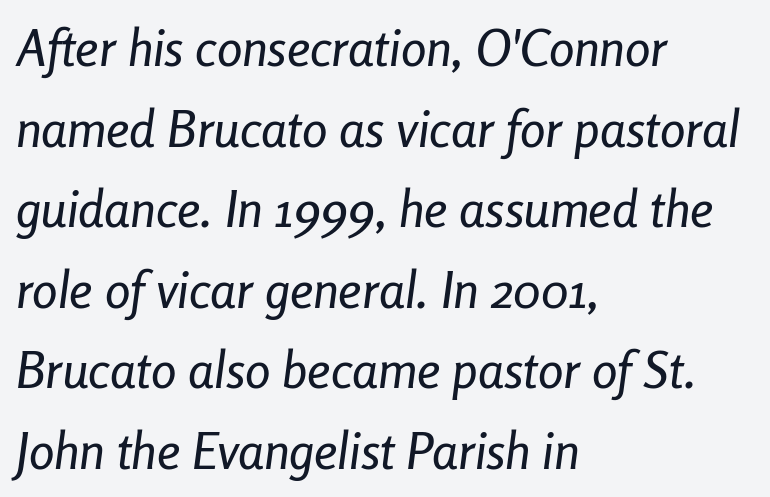
{"italic": "yes", "lean": "right", "slant_degrees": 8, "width": "condensed", "stroke_contrast": "low", "x_height": "medium", "monospaced": "no", "underline": "no", "align": "left", "line_spacing": "normal", "line_spacing_ratio": 1.58, "letter_spacing": "normal", "letter_spacing_em": 0.0, "glyph_px": 51}
